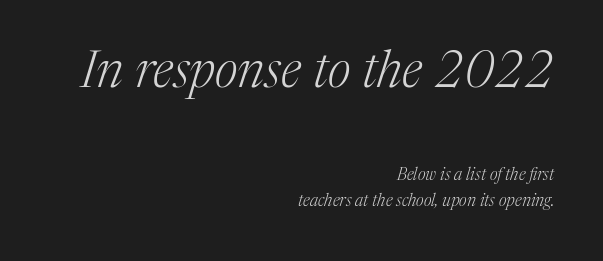
{"serif": "yes", "italic": "yes", "lean": "right", "slant_degrees": 17, "bold": "no", "weight": "light", "width": "normal", "stroke_contrast": "medium", "x_height": "medium", "monospaced": "no", "underline": "no", "align": "right", "line_spacing": "normal", "line_spacing_ratio": 1.52, "letter_spacing": "normal", "letter_spacing_em": 0.0, "larger_block": "first", "size_ratio": 3.0, "glyph_px": 51}
